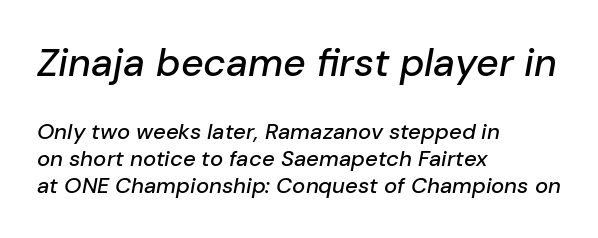
The image shows 39 px text type, italic (leaning right); set left-aligned, line spacing 1.24x, normal letter spacing, not underlined; the first (top) block is 1.77x larger; low stroke contrast and a medium x-height.
